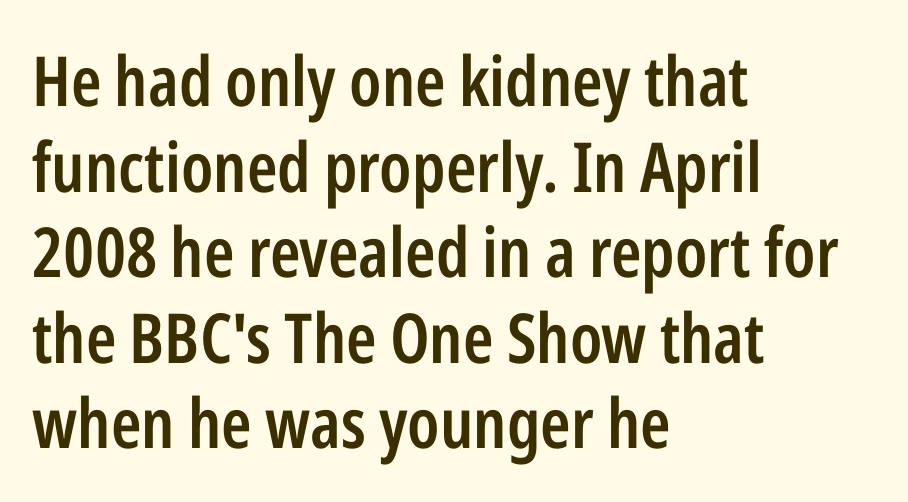
Weight check: semibold — heavier than regular, not quite bold. The lettering holds an erect, upright posture throughout. The typesetter chose a ragged-right arrangement here. The string is rendered with underlining switched off. Looks like regular typesetting: each glyph gets only the width it needs.
